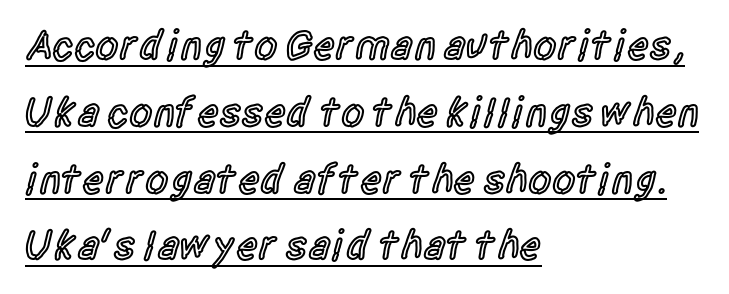
Is the block centered? No — it sits flush against the left margin. Glyph-to-glyph distance matches everyday printed text. The lines sit at an ordinary, default distance from one another. Looks like regular typesetting: each glyph gets only the width it needs. The string is rendered with underlining switched on.
